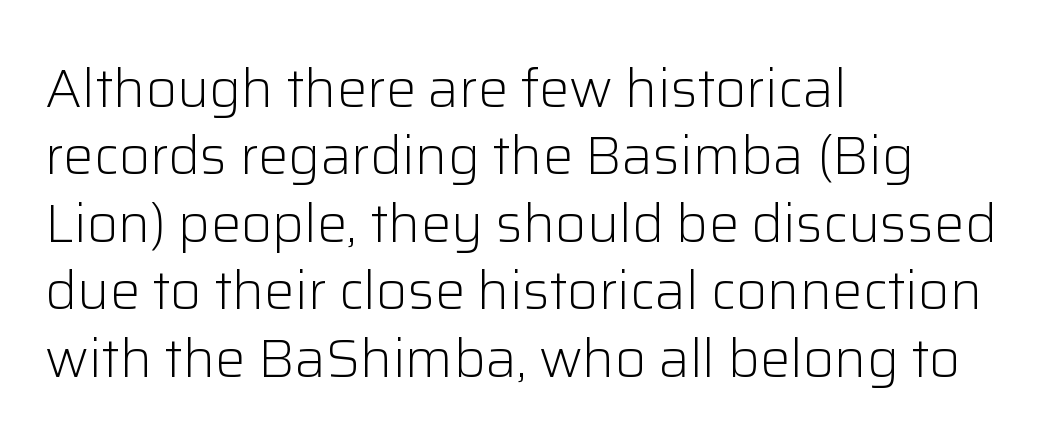
{"serif": "no", "italic": "no", "bold": "no", "weight": "light", "width": "normal", "stroke_contrast": "low", "x_height": "medium", "monospaced": "no", "underline": "no", "align": "left", "line_spacing": "normal", "line_spacing_ratio": 1.25, "letter_spacing": "normal", "letter_spacing_em": 0.0, "glyph_px": 54}
